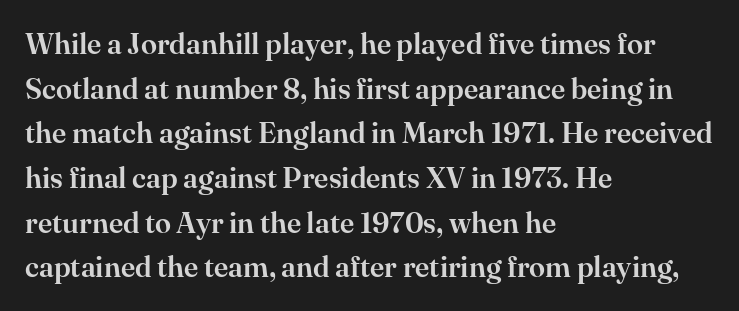
Q: Is the text italic (slanted)? A: No, it is upright.
Q: Is the typeface a serif or a sans-serif typeface? A: Serif.
Q: Is the text underlined? A: No.
Q: How is the paragraph aligned? A: Left-aligned.
Q: Is the spacing between letters normal or unusually wide? A: Normal.
Q: Is the spacing between lines tight, normal or loose? A: Normal.
Q: Width (condensed, normal, or wide)? A: Normal.
Q: Stroke contrast? A: High.
Q: x-height? A: Small.
Q: Monospaced? A: No.
